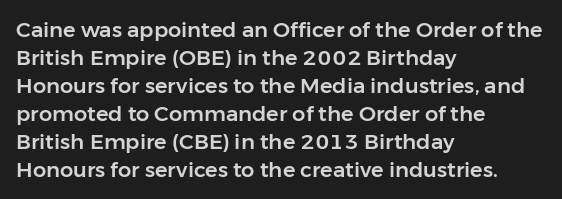
Q: Is the text italic (slanted)? A: No, it is upright.
Q: Is the text underlined? A: No.
Q: How is the paragraph aligned? A: Left-aligned.
Q: Is the spacing between letters normal or unusually wide? A: Normal.
Q: Is the spacing between lines tight, normal or loose? A: Normal.
